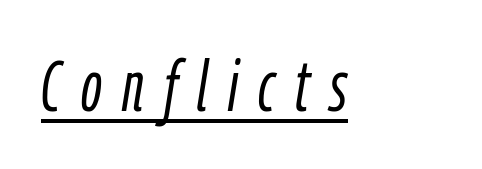
The image shows 72 px light, condensed type, italic (leaning right); set unusually wide letter spacing (+0.28 em), underlined; low stroke contrast and a medium x-height.
